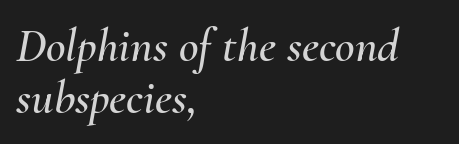
The image shows 48 px text type, italic (leaning right); set left-aligned, tight line spacing (1.09x), normal letter spacing, not underlined; medium stroke contrast and a small x-height.
